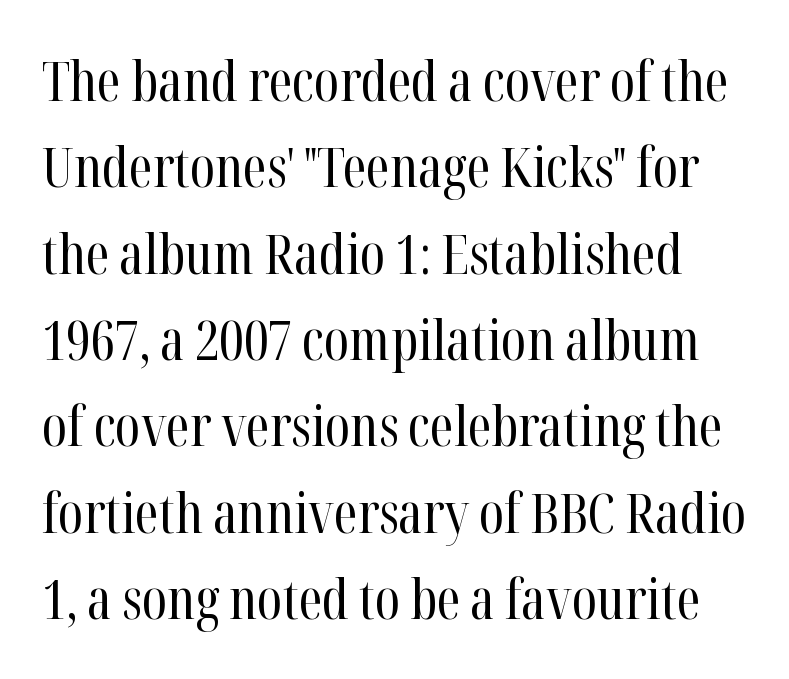
Here the glyphs are tracked normally, forming tight word shapes. Do the characters align in a grid? No, the font is proportional. Caption: face not bold, strokes unweighted. Old-style or modern, the face here clearly has serifs. This is roman type, the default non-slanted kind.
